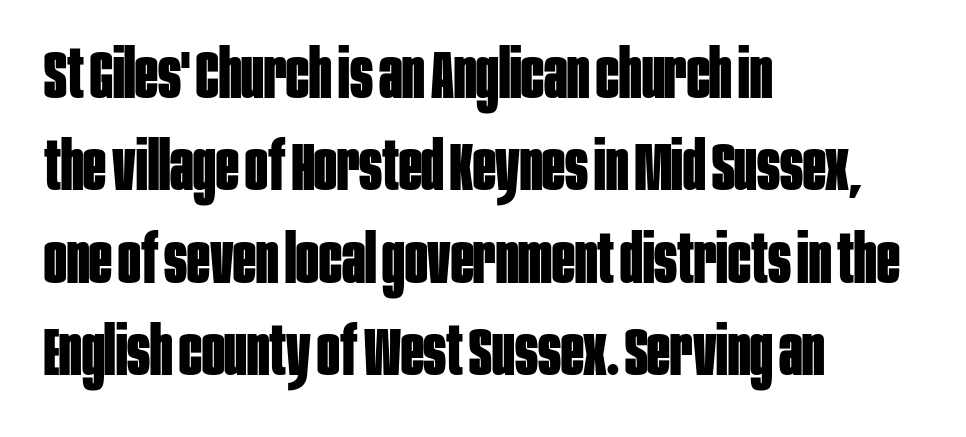
{"serif": "no", "italic": "no", "bold": "yes", "weight": "bold", "width": "condensed", "stroke_contrast": "low", "x_height": "large", "monospaced": "no", "underline": "no", "align": "left", "line_spacing": "normal", "line_spacing_ratio": 1.38, "letter_spacing": "normal", "letter_spacing_em": 0.0, "glyph_px": 67}
